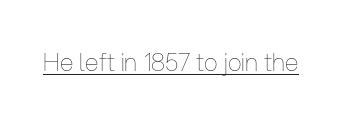
Q: Is the text bold? A: No.
Q: Is the text italic (slanted)? A: No, it is upright.
Q: Is the text underlined? A: Yes.
Q: Is the spacing between letters normal or unusually wide? A: Normal.
